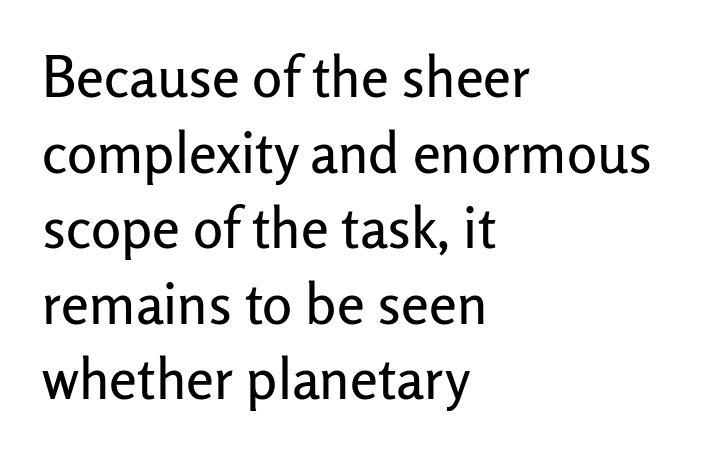
The image shows 56 px sans-serif type, upright; set left-aligned, normal line spacing (1.35x), normal letter spacing, not underlined; low stroke contrast and a medium x-height.
